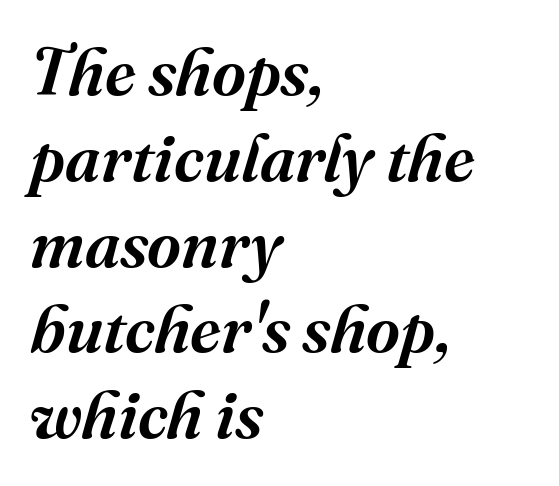
The image shows 66 px serif type, italic (leaning right); set left-aligned, normal line spacing (1.3x), normal letter spacing, not underlined; medium stroke contrast and a medium x-height.
